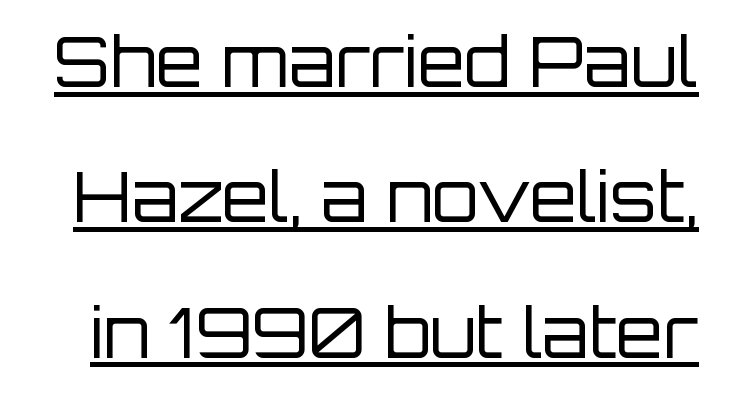
This reads as an unemphasized weight, regular at the heaviest. The lettering stays uniformly vertical, giving the passage a roman look. Does the type have serifs? No, each stem ends abruptly. Each new line begins a long way beneath the previous one. Here the designer chose a conventional face with non-uniform glyph widths. How are the letters spaced? Ordinarily, with no added tracking.
